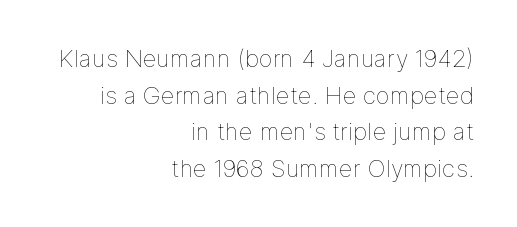
The gap between lines stays unmarked. Is there any slant? The stems are plumb. Is the block centered? No — it sits flush against the right margin. This is not heavy type; no bold has been used.
